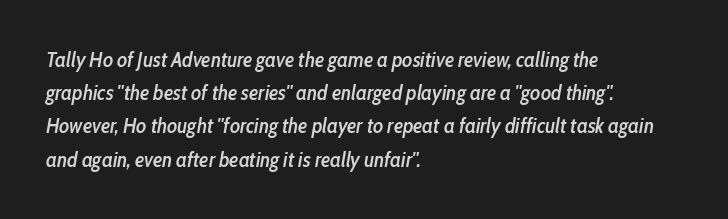
The image shows 21 px text type, italic (leaning right); set left-aligned, normal line spacing (1.58x), normal letter spacing, not underlined.
